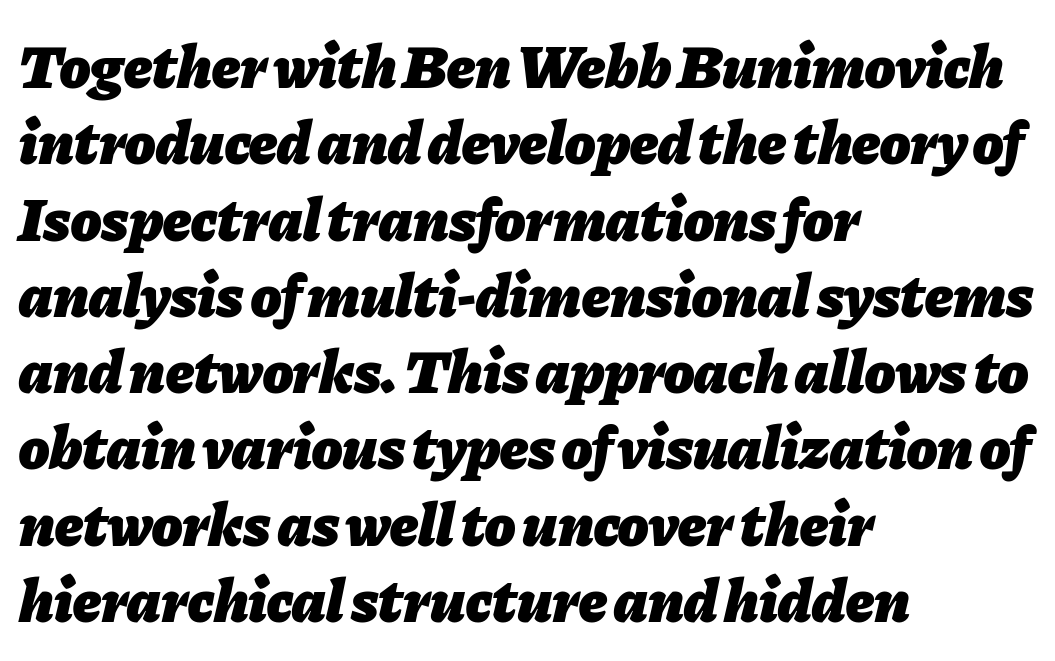
The image shows 62 px heavy type, italic (leaning right); set left-aligned, line spacing 1.23x, normal letter spacing, not underlined; low stroke contrast and a medium x-height.
